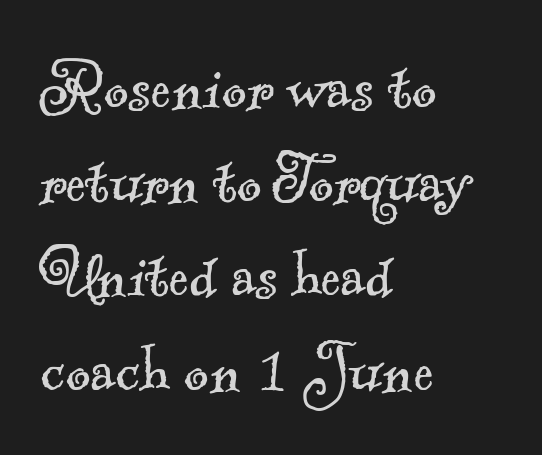
The image shows 76 px light serif type; set left-aligned, line spacing 1.24x, normal letter spacing, not underlined; a small x-height.
